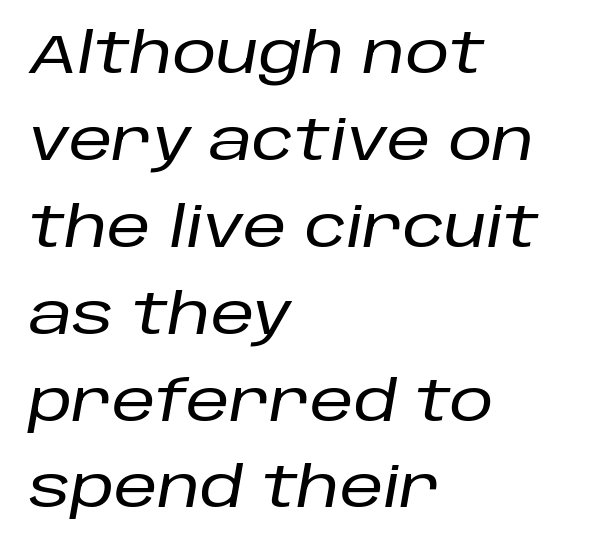
Q: Is the text italic (slanted)? A: Yes, it leans right by about 10 degrees.
Q: Is the text underlined? A: No.
Q: How is the paragraph aligned? A: Left-aligned.
Q: Is the spacing between letters normal or unusually wide? A: Normal.
Q: Is the spacing between lines tight, normal or loose? A: Normal.
Q: Width (condensed, normal, or wide)? A: Normal.
Q: Stroke contrast? A: Low.
Q: x-height? A: Large.
Q: Monospaced? A: No.
